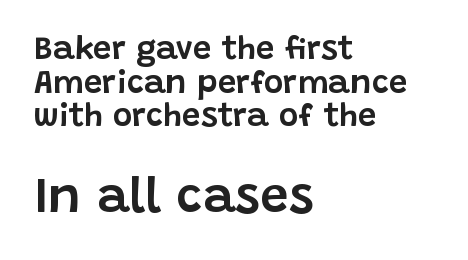
Q: Is the text italic (slanted)? A: No, it is upright.
Q: Is the typeface a serif or a sans-serif typeface? A: Sans-serif.
Q: Is the text underlined? A: No.
Q: How is the paragraph aligned? A: Left-aligned.
Q: Is the spacing between letters normal or unusually wide? A: Normal.
Q: Is the spacing between lines tight, normal or loose? A: Tight.
Q: Which block of text is set in a larger size, the first (top) or the second (bottom)? A: The second (bottom) one.
Q: Width (condensed, normal, or wide)? A: Normal.
Q: Stroke contrast? A: Low.
Q: x-height? A: Large.
Q: Monospaced? A: No.
